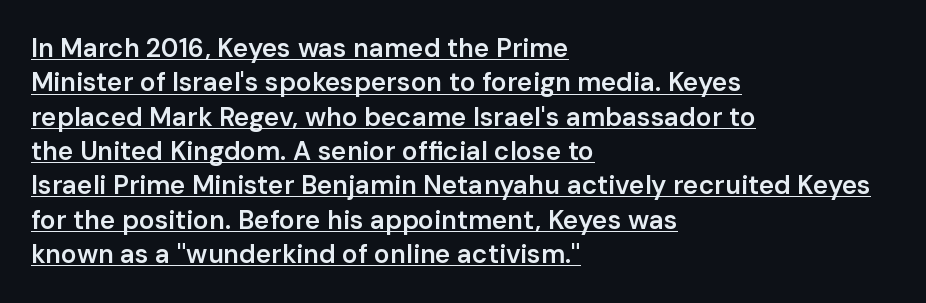
The image shows 26 px text type, upright; set left-aligned, normal line spacing (1.32x), normal letter spacing, underlined.
